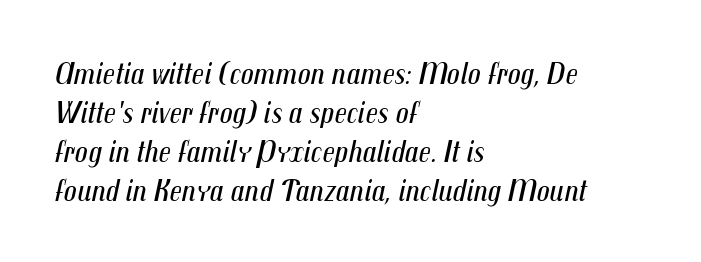
Q: Is the text bold? A: No.
Q: Is the text italic (slanted)? A: Yes, it leans right by about 12 degrees.
Q: Is the text underlined? A: No.
Q: How is the paragraph aligned? A: Left-aligned.
Q: Is the spacing between letters normal or unusually wide? A: Normal.
Q: Width (condensed, normal, or wide)? A: Condensed.
Q: Stroke contrast? A: Medium.
Q: x-height? A: Medium.
Q: Monospaced? A: No.
